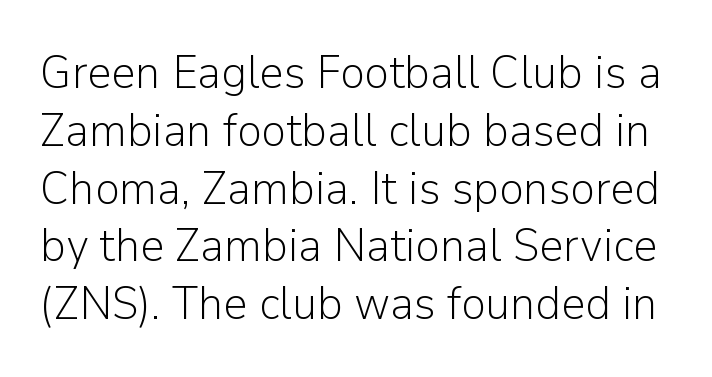
The specimen reads as upright at a glance. A light-to-regular cut is what we see here. This is sans-serif lettering, the kind often seen on screens and signage. The letters sit at their default tracking, neither squeezed nor spread. Note the varied advance widths — an 'i' is clearly narrower than an 'm'. Underlining? Definitely not there.
